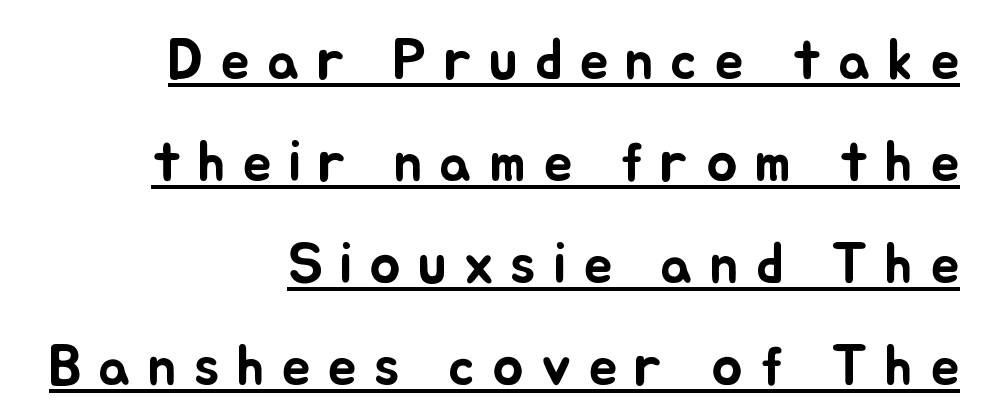
Descenders here cross a horizontal rule under the line. The face used here is proportionally spaced, like ordinary book or web type. Right-aligned paragraph, ragged on the left. Spacing between characters has been opened up far beyond the box default.
